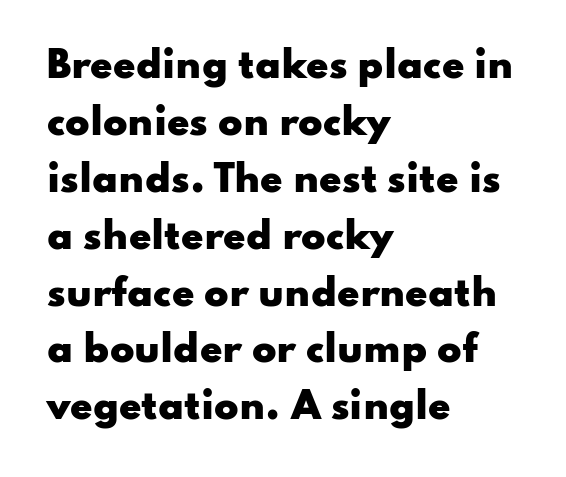
The line-height multiplier appears to be the usual default. Plenty of ink on the page — the face is bold. This is roman type, the default non-slanted kind. Each line starts at the same left margin while the right side varies. Short note: letters normally spaced.
